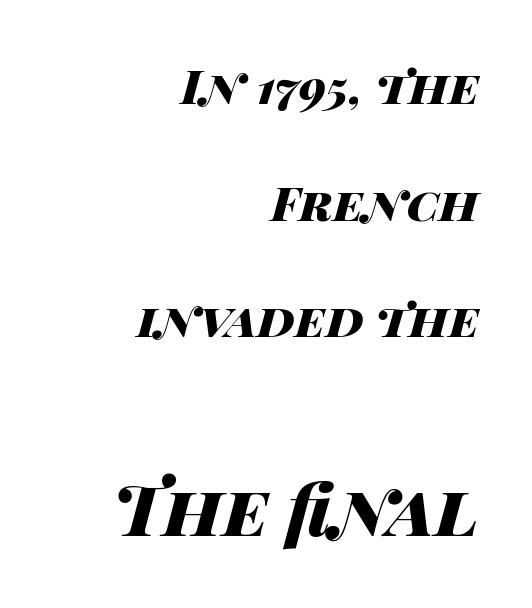
Q: Is the text bold? A: Yes.
Q: Is the text italic (slanted)? A: Yes, it leans right by about 14 degrees.
Q: Is the text underlined? A: No.
Q: How is the paragraph aligned? A: Right-aligned.
Q: Is the spacing between letters normal or unusually wide? A: Normal.
Q: Is the spacing between lines tight, normal or loose? A: Loose.
Q: Which block of text is set in a larger size, the first (top) or the second (bottom)? A: The second (bottom) one.
Q: Width (condensed, normal, or wide)? A: Wide.
Q: Stroke contrast? A: High.
Q: x-height? A: Large.
Q: Monospaced? A: No.
